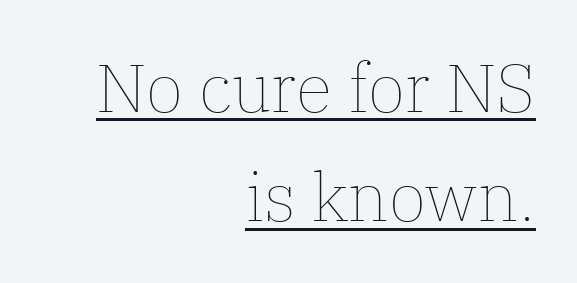
Glyph-to-glyph distance matches everyday printed text. A typesetter would call this leading conventional body-copy spacing. Where is the straight margin? On the right. Note the varied advance widths — an 'i' is clearly narrower than an 'm'.
